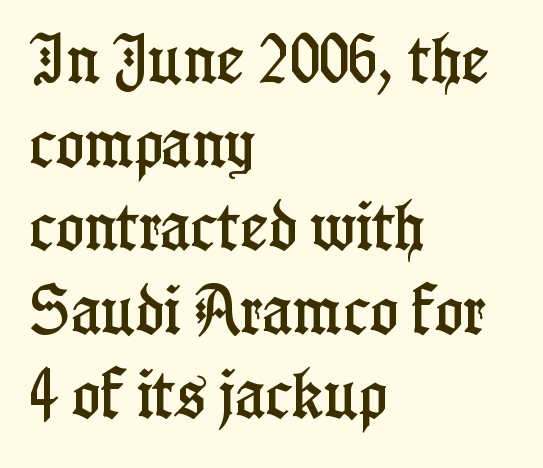
The image shows 53 px condensed serif type, upright; set left-aligned, normal line spacing (1.58x), normal letter spacing, not underlined; low stroke contrast and a medium x-height.
